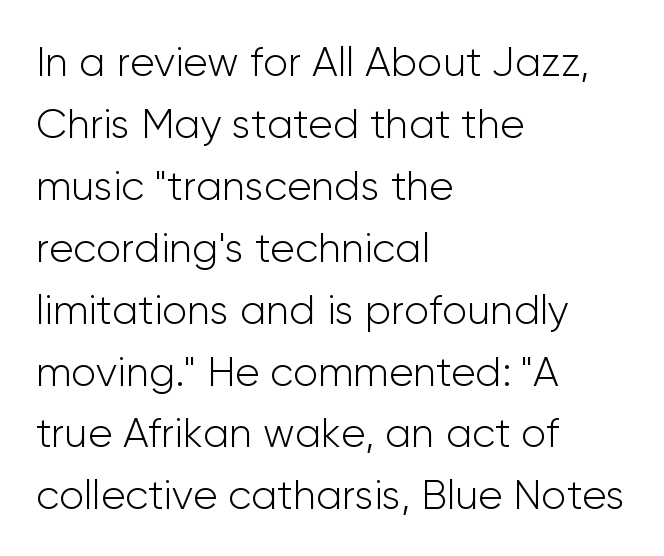
Q: Is the text bold? A: No.
Q: Is the text italic (slanted)? A: No, it is upright.
Q: Is the typeface a serif or a sans-serif typeface? A: Sans-serif.
Q: Is the text underlined? A: No.
Q: How is the paragraph aligned? A: Left-aligned.
Q: Is the spacing between letters normal or unusually wide? A: Normal.
Q: Is the spacing between lines tight, normal or loose? A: Normal.
Q: Width (condensed, normal, or wide)? A: Normal.
Q: Stroke contrast? A: Low.
Q: x-height? A: Medium.
Q: Monospaced? A: No.
